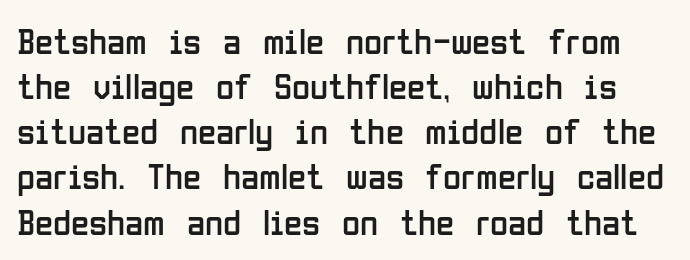
{"serif": "no", "italic": "no", "bold": "no", "weight": "regular", "width": "condensed", "stroke_contrast": "low", "x_height": "medium", "monospaced": "no", "underline": "no", "line_spacing_ratio": 1.22, "letter_spacing": "normal", "letter_spacing_em": 0.0, "glyph_px": 37}
